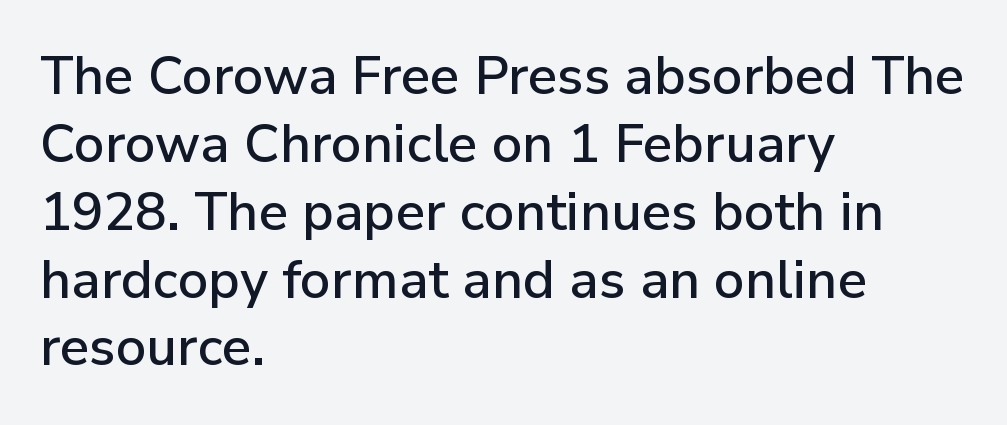
Short note: letters normally spaced. Is this a fixed-width face? No — the glyphs have proportional, varying widths. Every row of glyphs begins at an identical x-position on the left. The strip under each line holds only bare page. The block of text has a typical density, with ordinary space between rows.
